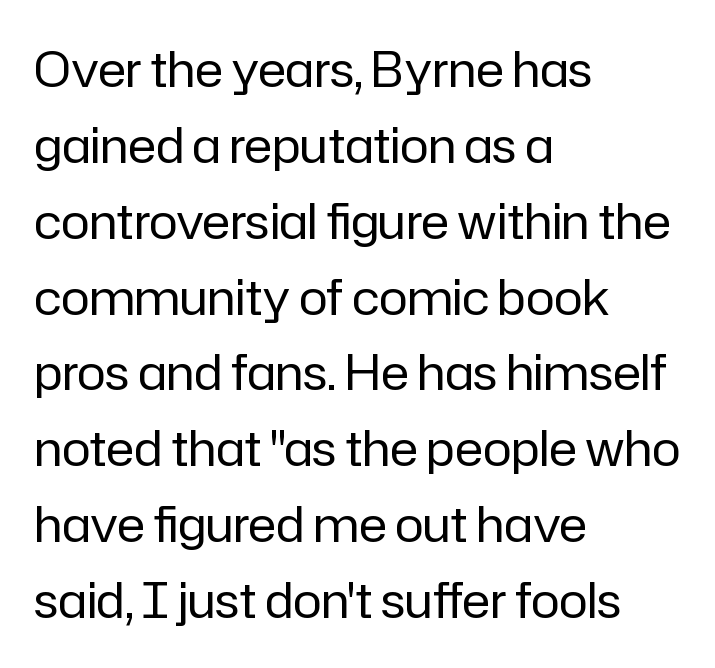
The image shows 48 px regular-weight sans-serif type, upright; set left-aligned, normal line spacing (1.58x), normal letter spacing, not underlined; low stroke contrast and a medium x-height.
